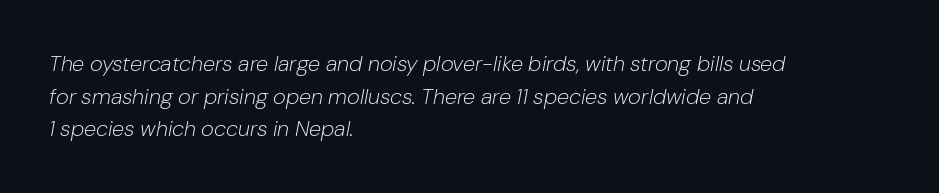
Whoever set this chose a conventional vertical rhythm. Just letters on the line, the space beneath them empty. Nothing unusual about the tracking: characters are spaced as the font intends. Yep, that's italic — everything's leaning. The rag falls on the right side of this text block. Stroke thickness stays within the range of a standard reading face or lighter.
